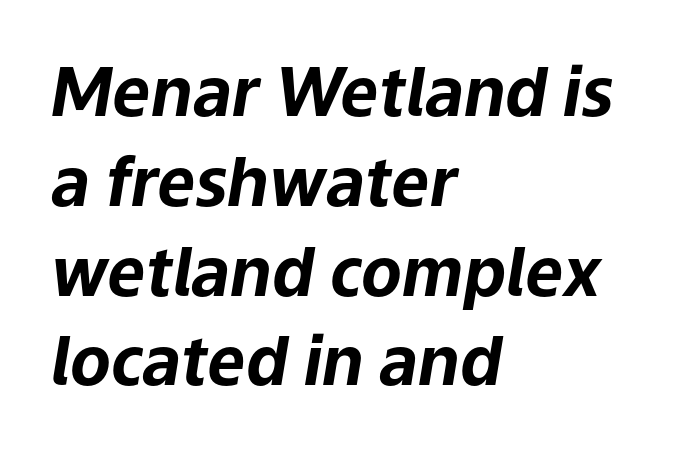
Varying glyph widths throughout — classic text-font behaviour. The whole block is typeset with a tilt. A dark, heavy texture on the line: the type is bold. Where is the straight margin? On the left.
